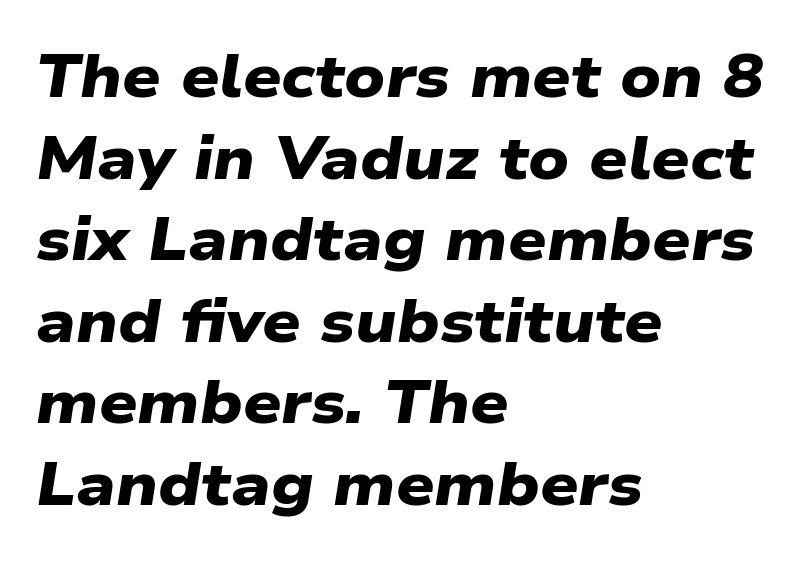
Spacing verdict: proportional, widths tailored to each character. Each row of text sits above clean, open space. On the weight axis this lands at bold, roughly 700. Reading down the block, your eye returns to a fixed left position each line.
